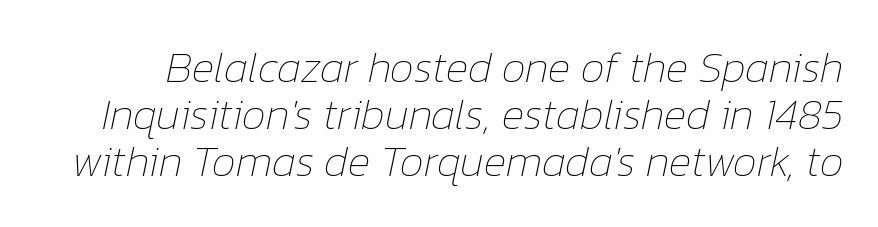
{"italic": "yes", "lean": "right", "slant_degrees": 12, "bold": "no", "weight": "thin", "width": "normal", "stroke_contrast": "low", "x_height": "medium", "monospaced": "no", "underline": "no", "line_spacing": "tight", "line_spacing_ratio": 1.09, "letter_spacing": "normal", "letter_spacing_em": 0.0, "glyph_px": 43}
